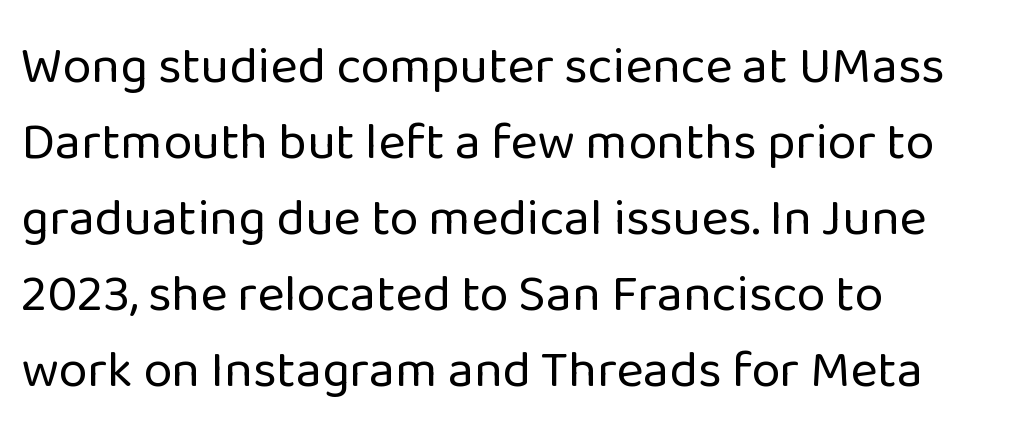
{"serif": "no", "italic": "no", "bold": "no", "weight": "regular", "width": "normal", "stroke_contrast": "low", "x_height": "medium", "monospaced": "no", "underline": "no", "align": "left", "line_spacing": "normal", "line_spacing_ratio": 1.46, "letter_spacing": "normal", "letter_spacing_em": 0.0, "glyph_px": 52}
